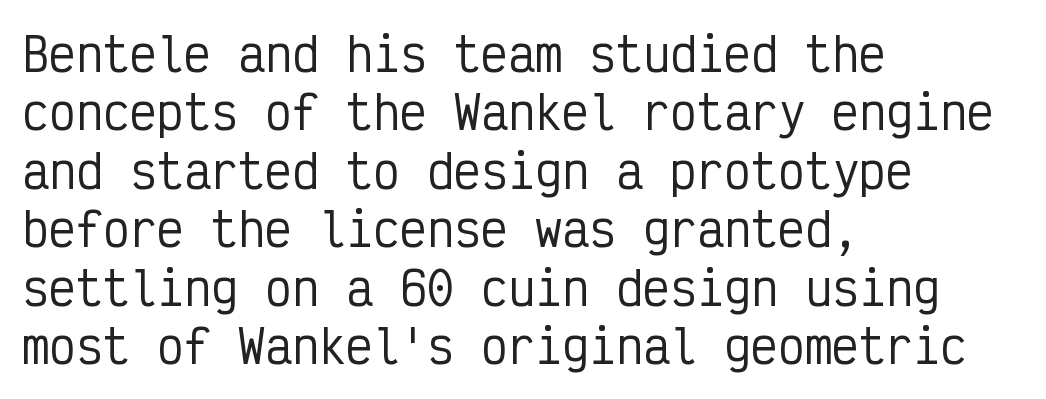
{"serif": "no", "italic": "no", "width": "condensed", "stroke_contrast": "low", "x_height": "medium", "monospaced": "yes", "underline": "no", "align": "left", "line_spacing": "normal", "line_spacing_ratio": 1.3, "letter_spacing": "normal", "letter_spacing_em": 0.0, "glyph_px": 45}
